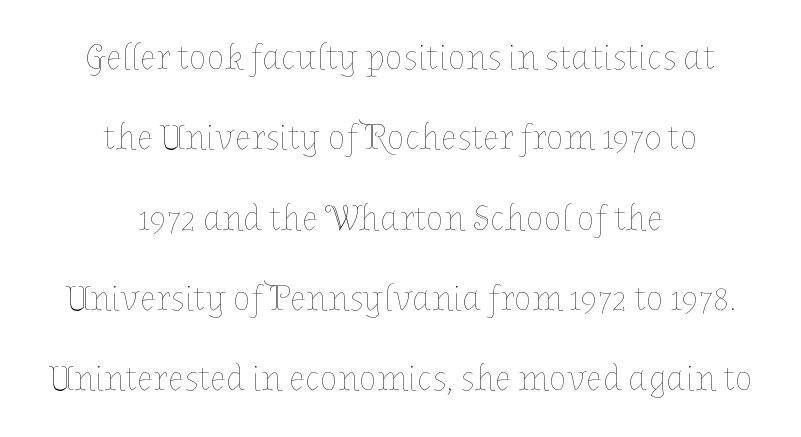
{"italic": "no", "bold": "no", "weight": "thin", "width": "normal", "stroke_contrast": "low", "x_height": "medium", "monospaced": "no", "underline": "no", "align": "center", "line_spacing": "loose", "line_spacing_ratio": 2.17, "letter_spacing": "normal", "letter_spacing_em": 0.0, "glyph_px": 37}
